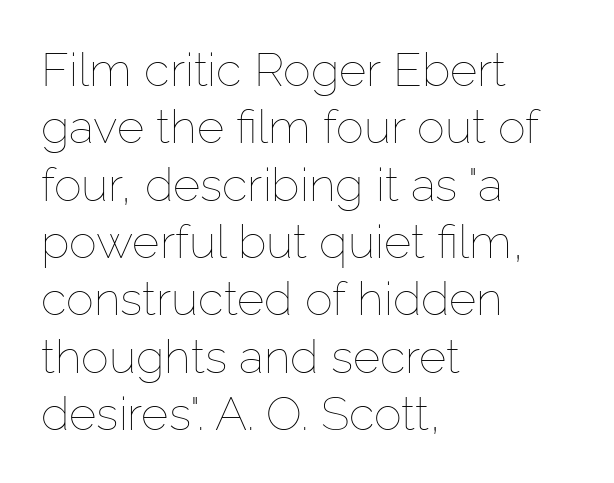
Q: Is the text bold? A: No.
Q: Is the text italic (slanted)? A: No, it is upright.
Q: Is the text underlined? A: No.
Q: How is the paragraph aligned? A: Left-aligned.
Q: Is the spacing between letters normal or unusually wide? A: Normal.
Q: Width (condensed, normal, or wide)? A: Normal.
Q: Stroke contrast? A: Low.
Q: x-height? A: Medium.
Q: Monospaced? A: No.
